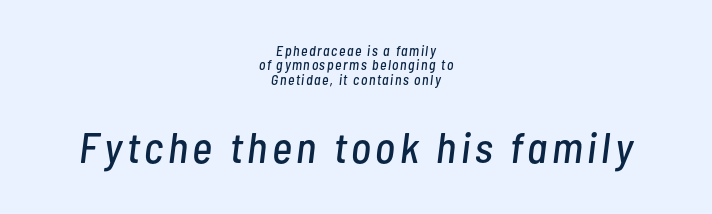
Q: Is the text italic (slanted)? A: Yes, it leans right by about 7 degrees.
Q: Is the text underlined? A: No.
Q: How is the paragraph aligned? A: Centered.
Q: Is the spacing between lines tight, normal or loose? A: Tight.
Q: Which block of text is set in a larger size, the first (top) or the second (bottom)? A: The second (bottom) one.
Q: Width (condensed, normal, or wide)? A: Condensed.
Q: Stroke contrast? A: Low.
Q: x-height? A: Medium.
Q: Monospaced? A: No.
